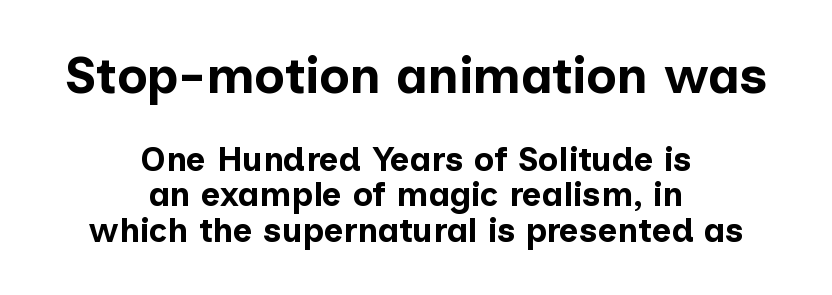
{"serif": "no", "italic": "no", "bold": "yes", "weight": "bold", "width": "normal", "stroke_contrast": "low", "x_height": "medium", "monospaced": "no", "underline": "no", "align": "center", "line_spacing": "tight", "line_spacing_ratio": 1.04, "letter_spacing": "normal", "letter_spacing_em": 0.0, "larger_block": "first", "size_ratio": 1.5, "glyph_px": 51}
